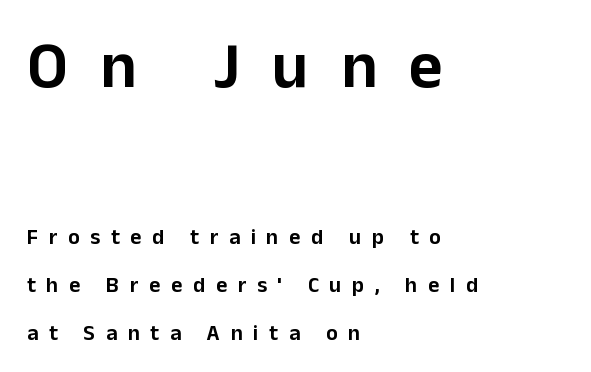
{"serif": "no", "italic": "no", "width": "normal", "stroke_contrast": "low", "x_height": "medium", "monospaced": "no", "underline": "no", "align": "left", "line_spacing": "loose", "line_spacing_ratio": 2.18, "letter_spacing": "wide", "letter_spacing_em": 0.48, "larger_block": "first", "size_ratio": 3.0, "glyph_px": 66}
